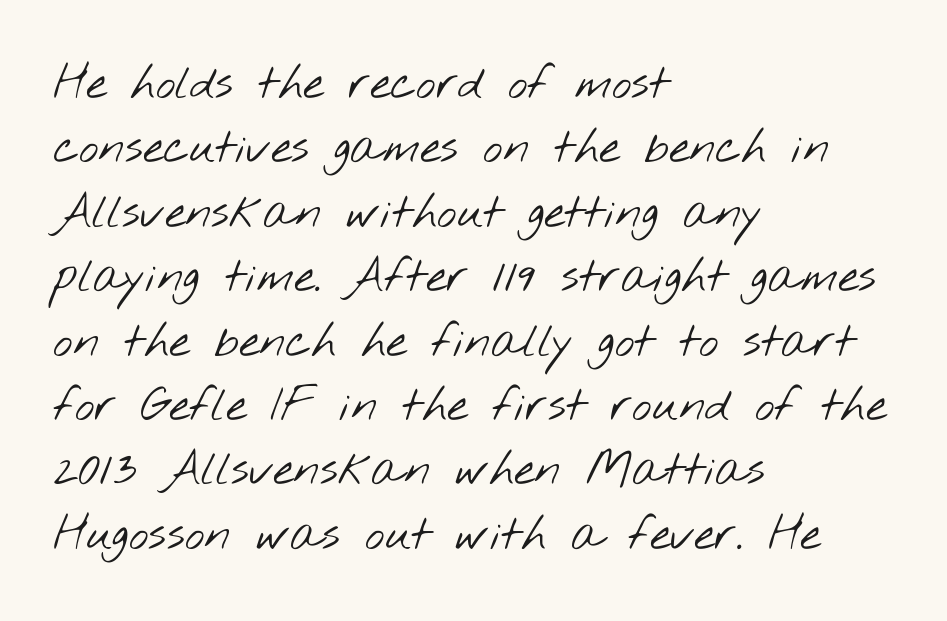
No heavy texture on the line: the type isn't bold. Proportional: the letters do not fall into vertical columns. The gaps between neighbouring characters are ordinary and unremarkable. Compared with typical paragraphs, the rows here are spaced about the same. The letters carry no serifs — their stems end cleanly without finishing strokes. This sample is left-justified, so line endings fall wherever the words run out.
